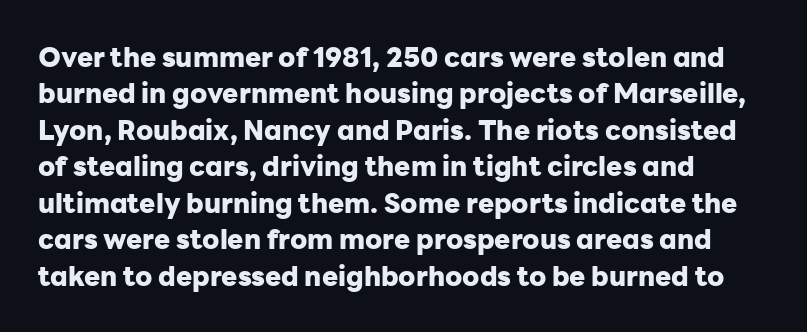
The lettering stays uniformly vertical, giving the passage a roman look. Letters rest on an invisible, unmarked baseline. This block has exactly the height ordinary leading produces. Spacing between characters is what you'd get straight out of the box. Notice how thick the strokes are: this is what a full bold looks like.
